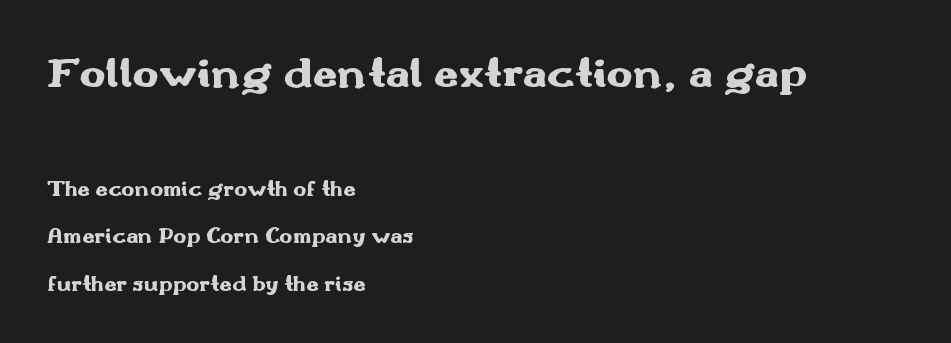
{"serif": "no", "italic": "no", "bold": "yes", "weight": "heavy", "width": "wide", "stroke_contrast": "medium", "x_height": "small", "monospaced": "no", "underline": "no", "align": "left", "line_spacing": "loose", "line_spacing_ratio": 2.14, "letter_spacing": "normal", "letter_spacing_em": 0.0, "larger_block": "first", "size_ratio": 2.0, "glyph_px": 44}
